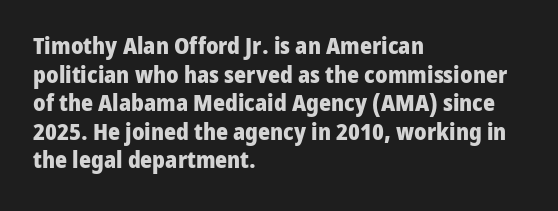
{"italic": "no", "bold": "yes", "underline": "no", "align": "left", "line_spacing_ratio": 1.24, "letter_spacing": "normal", "letter_spacing_em": 0.0, "glyph_px": 23}
